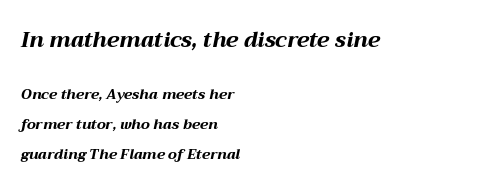
{"italic": "yes", "lean": "right", "slant_degrees": 12, "bold": "yes", "underline": "no", "align": "left", "line_spacing": "loose", "line_spacing_ratio": 2.12, "letter_spacing": "normal", "letter_spacing_em": 0.0, "larger_block": "first", "size_ratio": 1.5, "glyph_px": 21}
